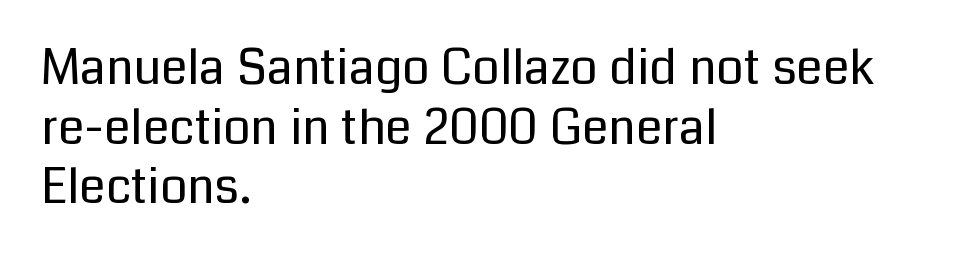
{"serif": "no", "italic": "no", "bold": "no", "weight": "regular", "width": "normal", "stroke_contrast": "low", "x_height": "medium", "monospaced": "no", "underline": "no", "align": "left", "line_spacing_ratio": 1.24, "letter_spacing": "normal", "letter_spacing_em": 0.0, "glyph_px": 48}
